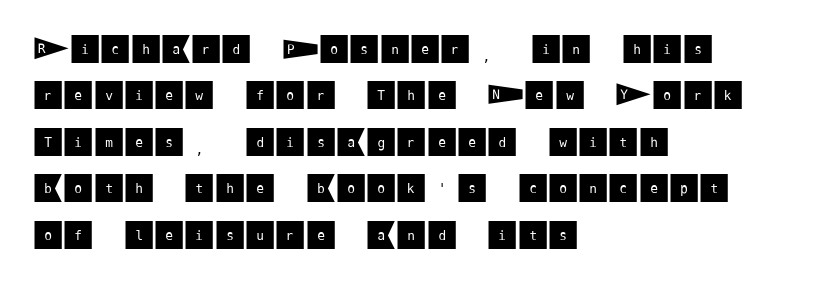
The image shows 31 px sans-serif type, upright; set left-aligned, normal line spacing (1.5x), normal letter spacing, not underlined; medium stroke contrast and a large x-height.
